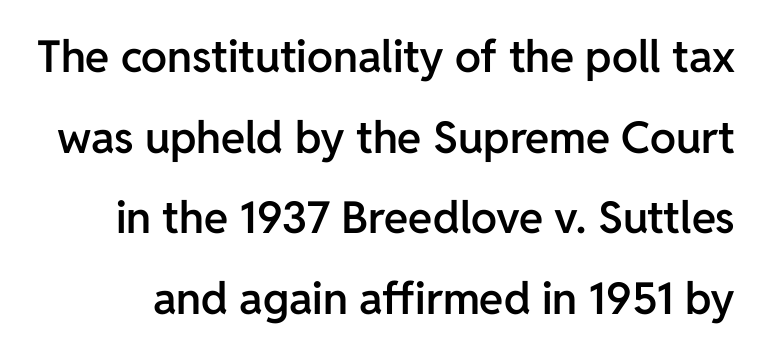
The image shows 44 px semibold sans-serif type, upright; set line spacing 1.83x, normal letter spacing, not underlined; low stroke contrast and a medium x-height.
